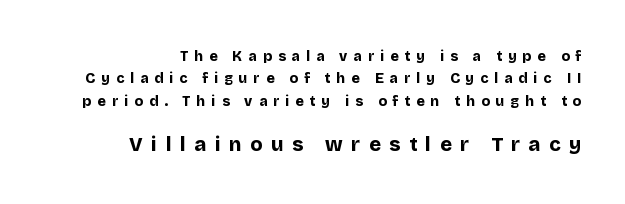
The strokes are fattened all the way to bold. No italicization has been applied; the sample stays upright. Compared with typical body copy, the letter spacing here is much looser. The glyphs are unaccompanied by any horizontal stroke below them.
